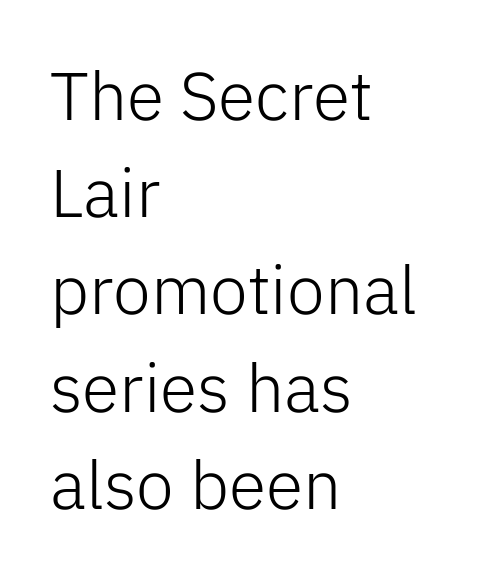
Examine the stroke ends and you'll find no serifs. Glance below the letters and you will spot only blank space. Weight: in the light-to-regular range. Think of a printed novel: that variable character pitch is what you see here.
